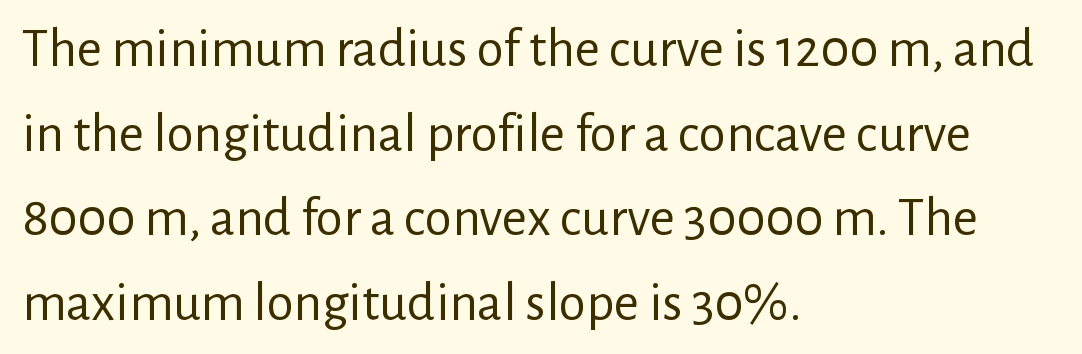
Here the designer chose a conventional face with non-uniform glyph widths. A typesetter would label this face a sans. A student would call this left alignment; a typographer would say flush left, rag right. No italicization has been applied; the sample stays upright.
